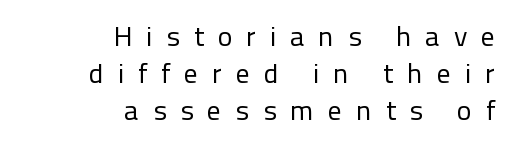
Q: Is the text bold? A: No.
Q: Is the text italic (slanted)? A: No, it is upright.
Q: Is the typeface a serif or a sans-serif typeface? A: Sans-serif.
Q: Is the text underlined? A: No.
Q: How is the paragraph aligned? A: Right-aligned.
Q: Is the spacing between letters normal or unusually wide? A: Unusually wide.
Q: Is the spacing between lines tight, normal or loose? A: Normal.
Q: Width (condensed, normal, or wide)? A: Normal.
Q: Stroke contrast? A: Low.
Q: x-height? A: Medium.
Q: Monospaced? A: No.
